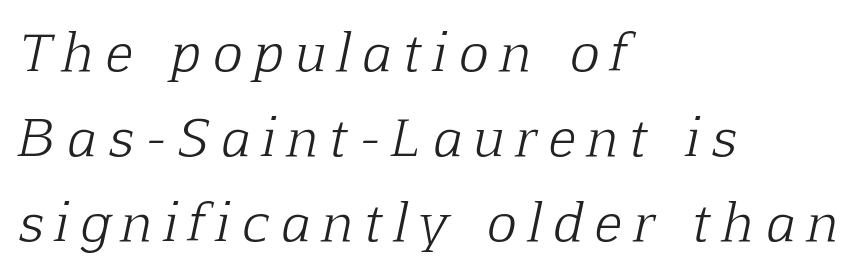
The image shows 50 px light serif type, italic (leaning right); set left-aligned, normal line spacing (1.7x), unusually wide letter spacing (+0.25 em), not underlined; low stroke contrast and a medium x-height.
